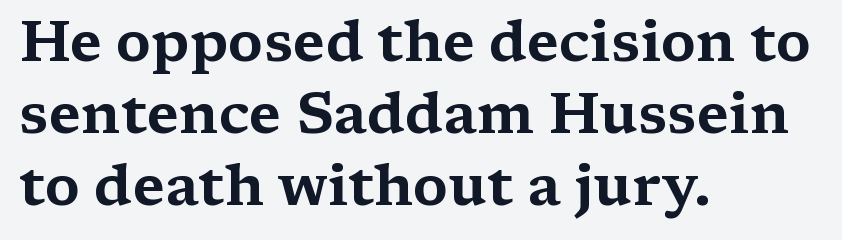
Q: Is the text italic (slanted)? A: No, it is upright.
Q: Is the typeface a serif or a sans-serif typeface? A: Serif.
Q: Is the text underlined? A: No.
Q: How is the paragraph aligned? A: Left-aligned.
Q: Is the spacing between letters normal or unusually wide? A: Normal.
Q: Is the spacing between lines tight, normal or loose? A: Normal.
Q: Width (condensed, normal, or wide)? A: Wide.
Q: Stroke contrast? A: Medium.
Q: x-height? A: Medium.
Q: Monospaced? A: No.
